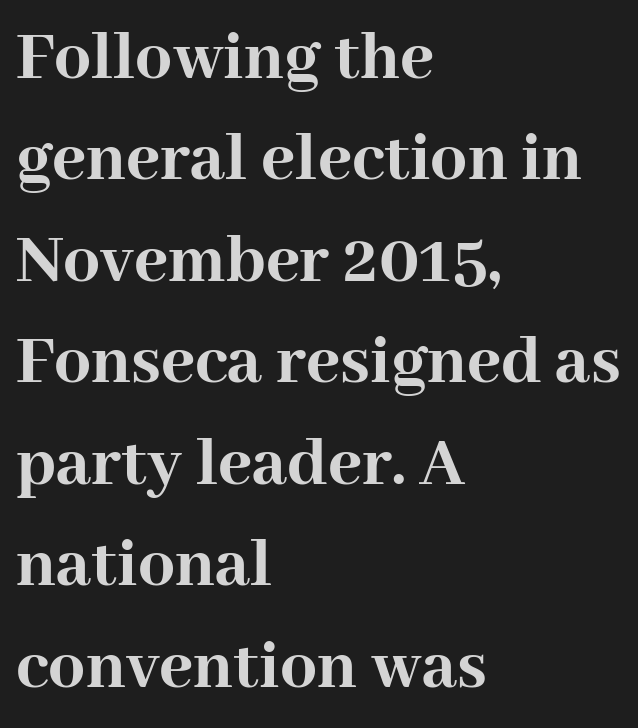
The image shows 73 px semibold serif type, upright; set left-aligned, normal line spacing (1.39x), normal letter spacing, not underlined; high stroke contrast and a medium x-height.
